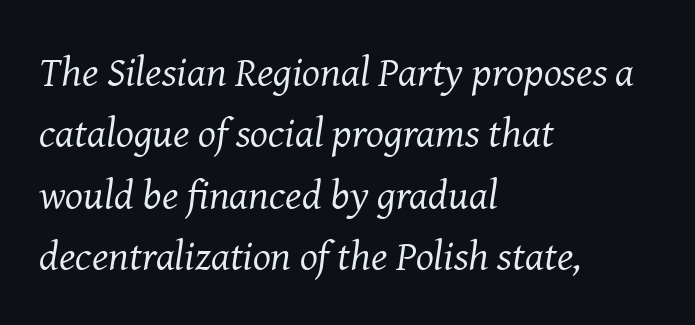
The typesetter chose a ragged-right arrangement here. These glyphs show unthickened strokes, regular width or finer. Caption: standard tracking, unaltered. Beneath every word, the page is bare. Check where the strokes stop: tiny serifs finish them off.
